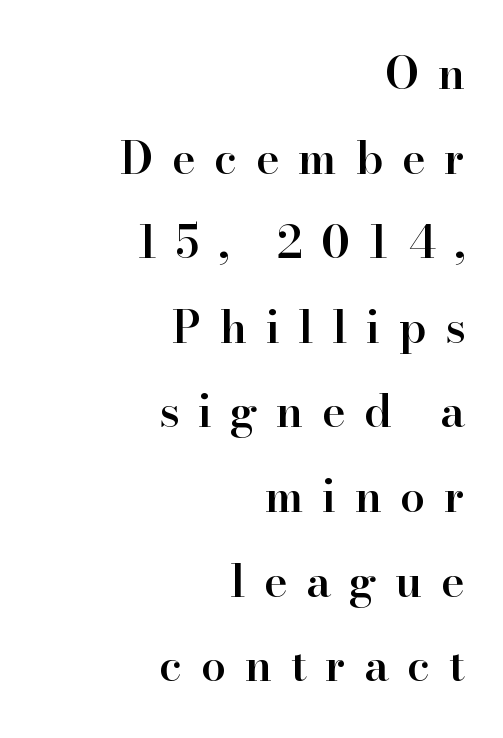
The passage shown is typed in a proportional face where columns would drift. Italic: no, the glyphs are upright roman. Words float on clear page, feet unadorned. Honestly, the letter spacing is so wide it's the main thing you notice. Firm but not heavy-handed strokes: this text is semibold. Caption: multi-line text, flush right, ragged left.
